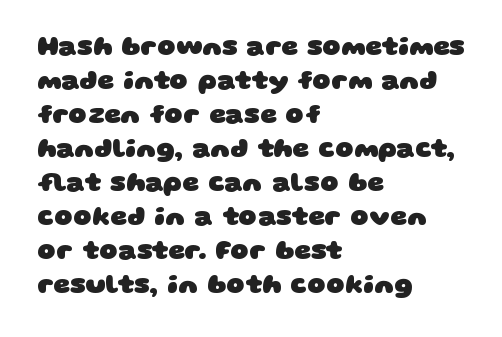
Every row of glyphs begins at an identical x-position on the left. The specimen omits any rule beneath the text block's lines. On the weight axis this lands at bold, roughly 700. Quick note: interline space is typical. Compared with typical body copy, the letter spacing here is the same.
